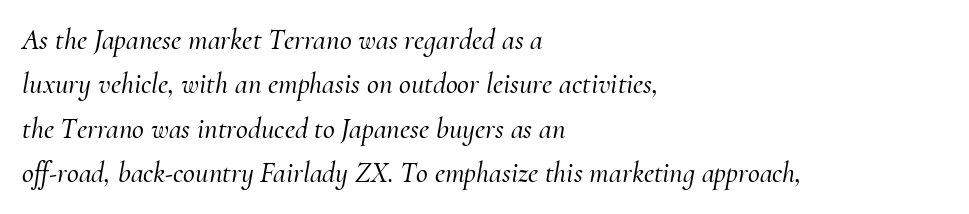
Q: Is the text italic (slanted)? A: Yes, it leans right by about 10 degrees.
Q: Is the typeface a serif or a sans-serif typeface? A: Serif.
Q: Is the text underlined? A: No.
Q: How is the paragraph aligned? A: Left-aligned.
Q: Is the spacing between letters normal or unusually wide? A: Normal.
Q: Is the spacing between lines tight, normal or loose? A: Normal.
Q: Width (condensed, normal, or wide)? A: Normal.
Q: Stroke contrast? A: Medium.
Q: x-height? A: Small.
Q: Monospaced? A: No.
